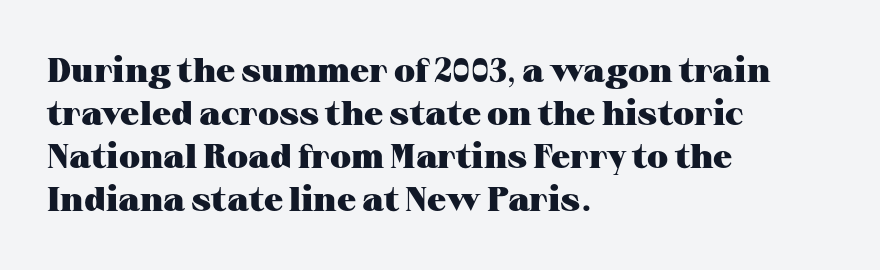
The image shows 34 px heavy, wide serif type, upright; set left-aligned, normal line spacing (1.26x), normal letter spacing, not underlined; medium stroke contrast and a medium x-height.
